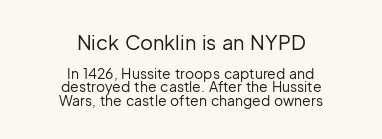
Notice how the stems are strictly vertical — no italics here. Words appear dense and cohesive because spacing is normal. The designer dialed line spacing down below the default. The typesetter chose a symmetrical, centered arrangement here.
